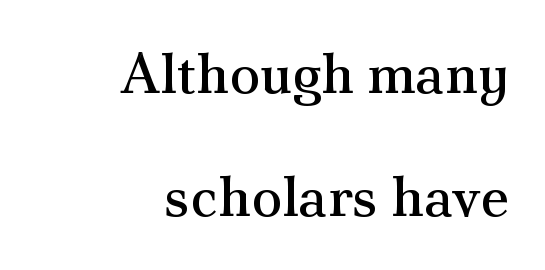
The image shows 57 px regular-weight serif type, upright; set right-aligned, loose line spacing (2.15x), normal letter spacing, not underlined; medium stroke contrast and a small x-height.
